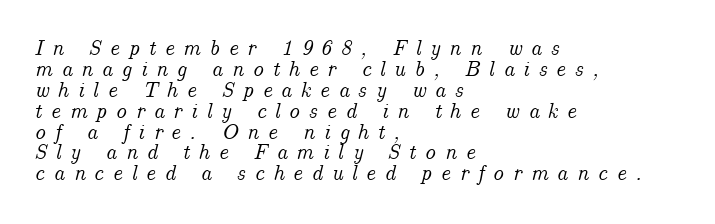
{"italic": "yes", "lean": "right", "slant_degrees": 14, "underline": "no", "align": "left", "line_spacing": "tight", "line_spacing_ratio": 0.95, "letter_spacing": "wide", "letter_spacing_em": 0.39, "glyph_px": 22}
